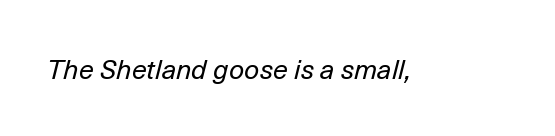
Descenders are the only things crossing below the line. The face used here has a pronounced slope to its letters. Nothing unusual about the tracking: characters are spaced as the font intends. No heavy texture on the line: the type isn't bold.
